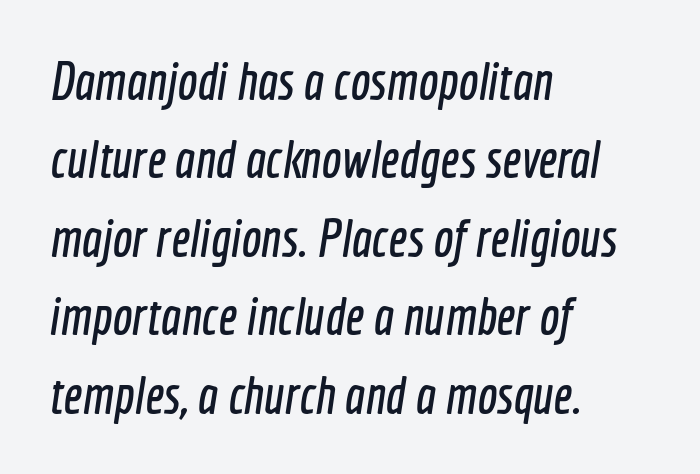
The image shows 53 px condensed sans-serif type; set left-aligned, normal line spacing (1.48x), normal letter spacing, not underlined; a medium x-height.
